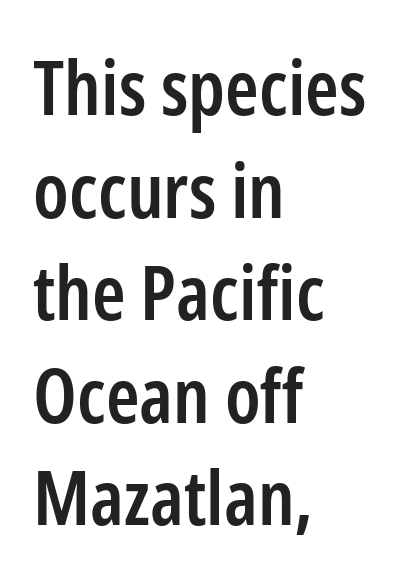
The image shows 76 px semibold, condensed sans-serif type, upright; set left-aligned, normal line spacing (1.35x), normal letter spacing, not underlined; low stroke contrast and a medium x-height.
